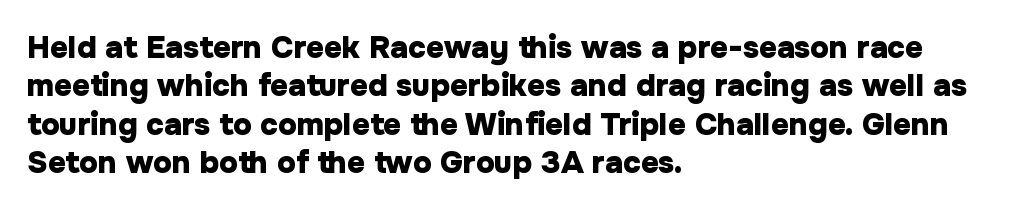
The image shows 31 px heavy sans-serif type, upright; set left-aligned, line spacing 1.24x, normal letter spacing, not underlined; low stroke contrast and a medium x-height.
